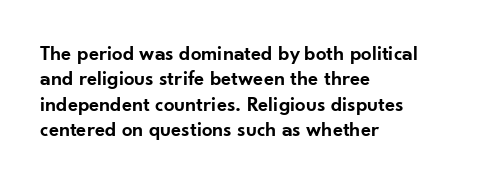
{"italic": "no", "bold": "semi", "underline": "no", "align": "left", "line_spacing_ratio": 1.21, "letter_spacing": "normal", "letter_spacing_em": 0.0, "glyph_px": 21}
